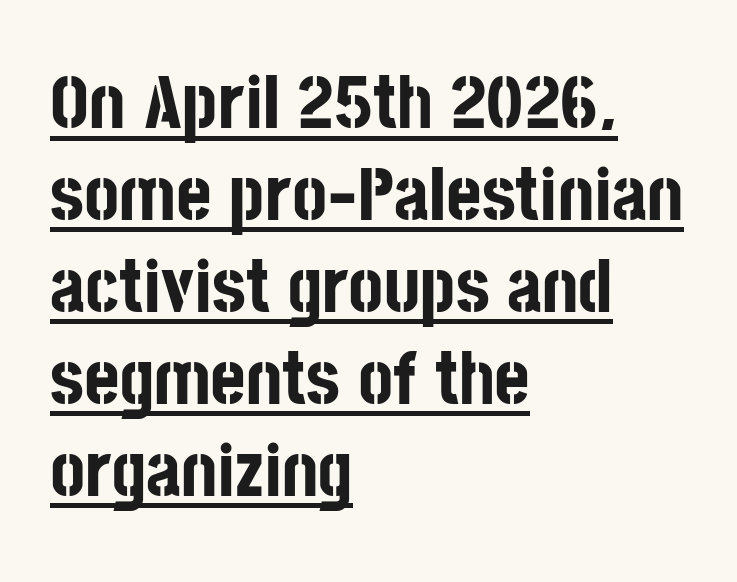
Is the block centered? No — it sits flush against the left margin. Students, note that the glyphs here touch the page at normal intervals. Vertical strokes here are truly vertical. Typesetter's note: full bold, strokes at maximum text heaviness. Character widths vary here, with narrow letters taking less room than wide ones. Quick note: underline on.
